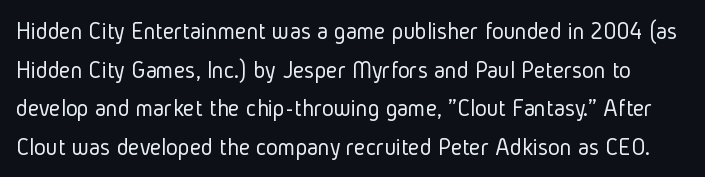
Inter-character spacing is left at the font's built-in metrics. The typeface has the unassuming heft of standard copy or less. Rows of type keep a routine distance in the vertical direction. The font's upright variant was chosen for this text. Just letters on the line, the space beneath them empty.
